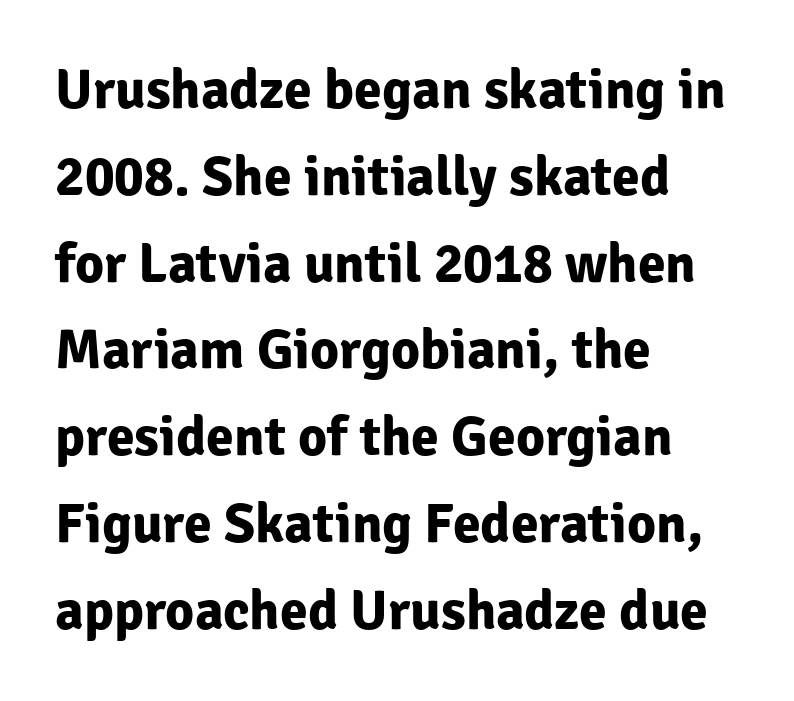
{"serif": "no", "italic": "no", "bold": "yes", "weight": "bold", "width": "normal", "stroke_contrast": "low", "x_height": "medium", "monospaced": "no", "underline": "no", "align": "left", "line_spacing": "normal", "line_spacing_ratio": 1.55, "letter_spacing": "normal", "letter_spacing_em": 0.0, "glyph_px": 56}
